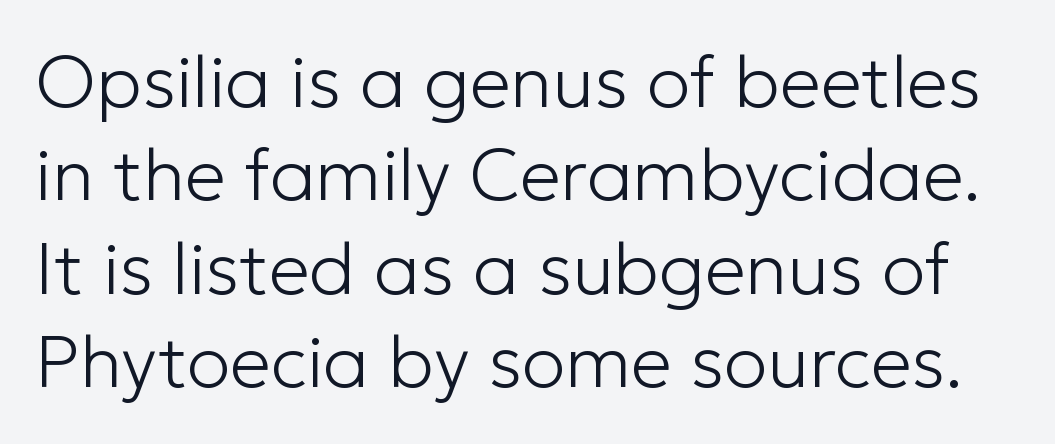
The letters sit at their default tracking, neither squeezed nor spread. Italic? Not at all — the glyphs are vertical. Compared with a typical body face, this is equally light or lighter still. Each letter keeps its own natural width here, so spacing adapts to shape. The passage shown stacks its lines at a standard gap.
